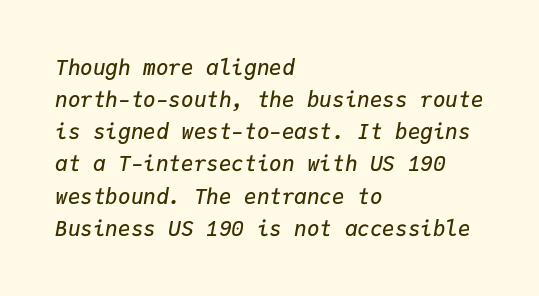
Q: Is the text bold? A: Semi-bold.
Q: Is the text italic (slanted)? A: Yes, it leans right by about 9 degrees.
Q: Is the text underlined? A: No.
Q: How is the paragraph aligned? A: Left-aligned.
Q: Is the spacing between letters normal or unusually wide? A: Normal.
Q: Is the spacing between lines tight, normal or loose? A: Normal.
